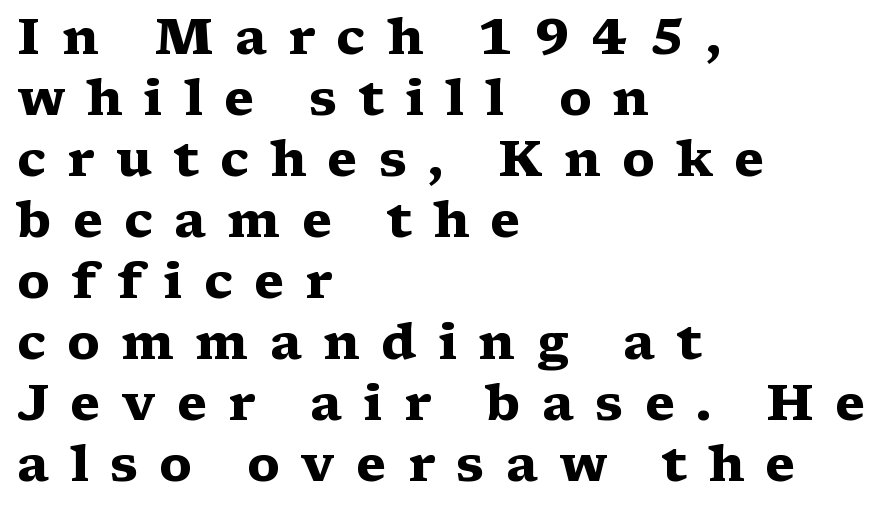
The image shows 50 px heavy, wide serif type, upright; set left-aligned, line spacing 1.22x, unusually wide letter spacing (+0.42 em), not underlined; medium stroke contrast and a medium x-height.
